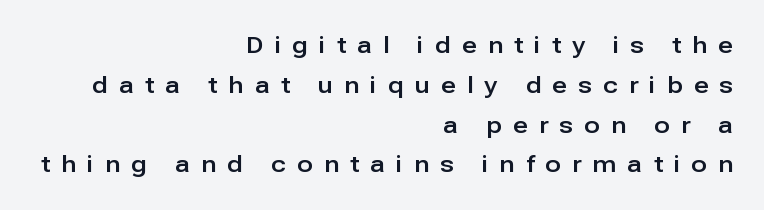
{"italic": "no", "underline": "no", "align": "right", "line_spacing_ratio": 1.73, "letter_spacing": "wide", "letter_spacing_em": 0.49, "glyph_px": 23}
